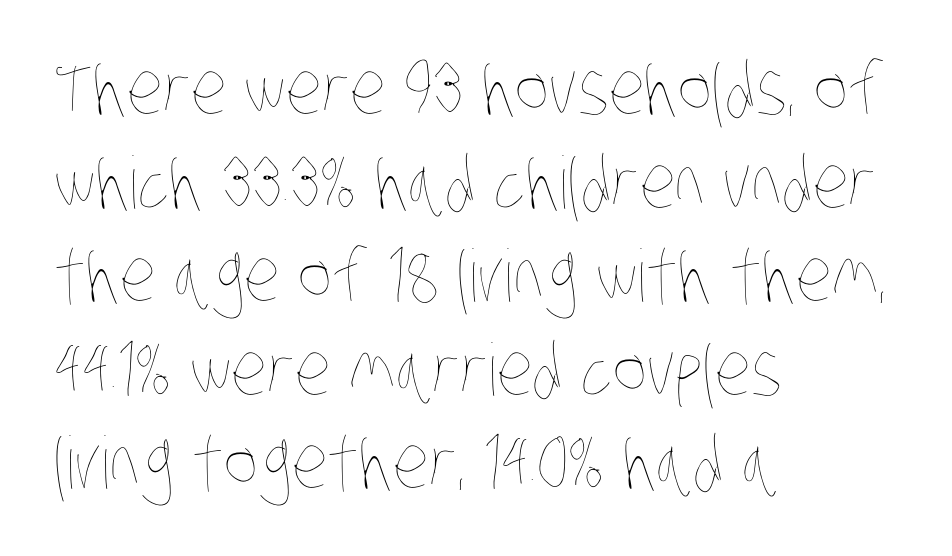
The image shows 72 px thin, condensed type; set left-aligned, normal line spacing (1.3x), normal letter spacing, not underlined; low stroke contrast and a large x-height.
